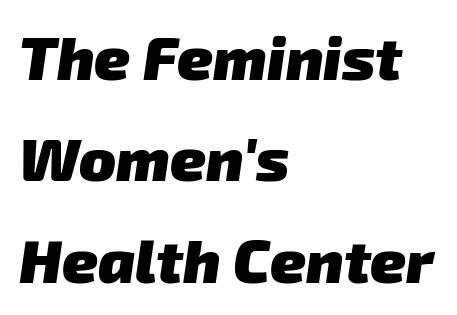
{"serif": "no", "bold": "yes", "weight": "heavy", "width": "normal", "stroke_contrast": "low", "x_height": "medium", "monospaced": "no", "underline": "no", "align": "left", "line_spacing": "normal", "line_spacing_ratio": 1.66, "letter_spacing": "normal", "letter_spacing_em": 0.0, "glyph_px": 61}
